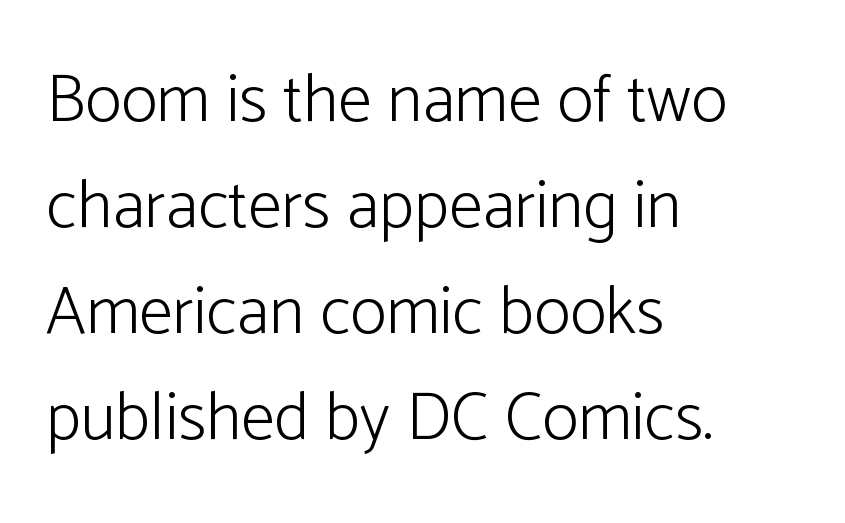
Clear beneath every line of the passage. Does extra space separate the letters? No, they use regular spacing. Do the characters align in a grid? No, the font is proportional. Weight class: somewhere from thin through regular. Characters remain perfectly vertical along every line.
